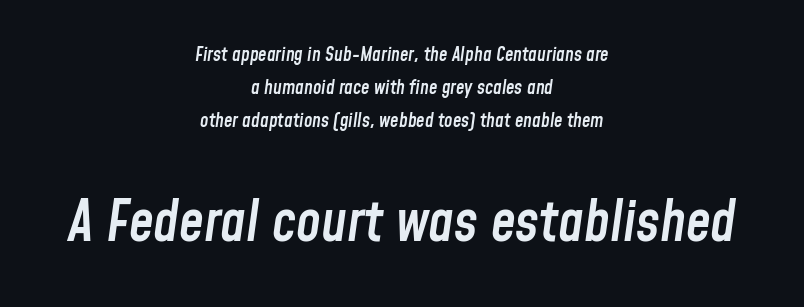
Q: Is the text bold? A: Semi-bold.
Q: Is the text italic (slanted)? A: Yes, it leans right by about 8 degrees.
Q: Is the text underlined? A: No.
Q: How is the paragraph aligned? A: Centered.
Q: Is the spacing between letters normal or unusually wide? A: Normal.
Q: Which block of text is set in a larger size, the first (top) or the second (bottom)? A: The second (bottom) one.
Q: Width (condensed, normal, or wide)? A: Condensed.
Q: Stroke contrast? A: Low.
Q: x-height? A: Medium.
Q: Monospaced? A: No.
